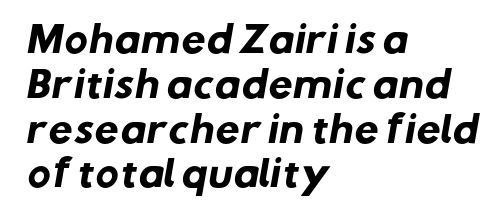
Q: Is the text bold? A: Yes.
Q: Is the typeface a serif or a sans-serif typeface? A: Sans-serif.
Q: Is the text underlined? A: No.
Q: How is the paragraph aligned? A: Left-aligned.
Q: Is the spacing between letters normal or unusually wide? A: Normal.
Q: Is the spacing between lines tight, normal or loose? A: Normal.
Q: Width (condensed, normal, or wide)? A: Normal.
Q: Stroke contrast? A: Low.
Q: x-height? A: Medium.
Q: Monospaced? A: No.
